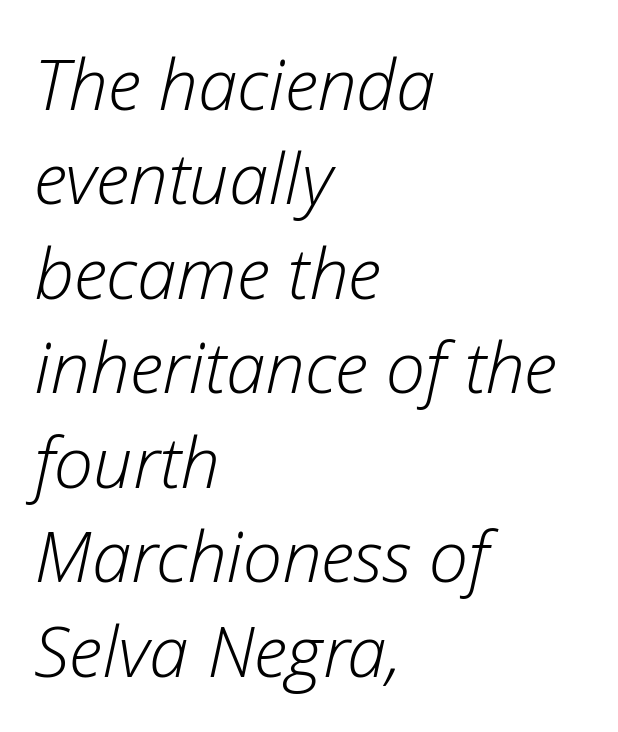
{"italic": "yes", "lean": "right", "slant_degrees": 12, "bold": "no", "weight": "light", "width": "normal", "stroke_contrast": "low", "x_height": "medium", "monospaced": "no", "underline": "no", "align": "left", "line_spacing": "normal", "line_spacing_ratio": 1.33, "letter_spacing": "normal", "letter_spacing_em": 0.0, "glyph_px": 71}
